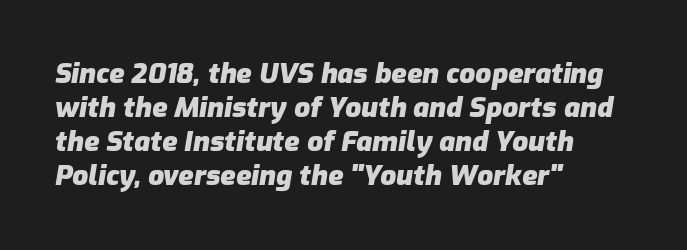
The strip under each line holds only bare page. The letterforms sit shoulder to shoulder at normal distance. Is this a fixed-width face? No — the glyphs have proportional, varying widths. Every character sits at an angle, as italics do. Visually the block forms a straight wall on the left and a jagged coastline on the right.
